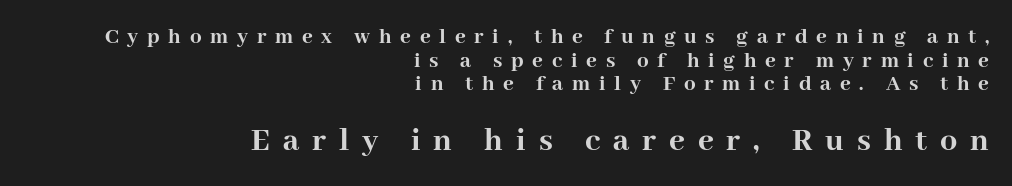
{"serif": "yes", "italic": "no", "bold": "yes", "weight": "semibold", "width": "normal", "stroke_contrast": "high", "x_height": "medium", "monospaced": "no", "underline": "no", "align": "right", "line_spacing": "tight", "line_spacing_ratio": 1.03, "letter_spacing": "wide", "letter_spacing_em": 0.38, "larger_block": "second", "size_ratio": 1.48, "glyph_px": 34}
